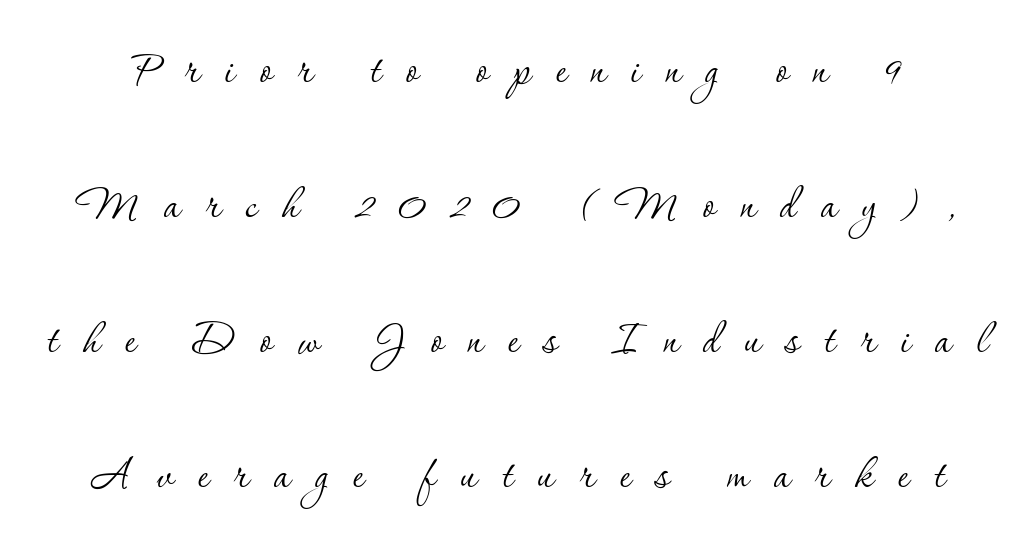
No extra ink here — the face is not bold. The lines are spread far apart with generous leading. Note the varied advance widths — an 'i' is clearly narrower than an 'm'. Anything drawn beneath the words? Only blank space. Substantial extra tracking has been applied to these lines.
